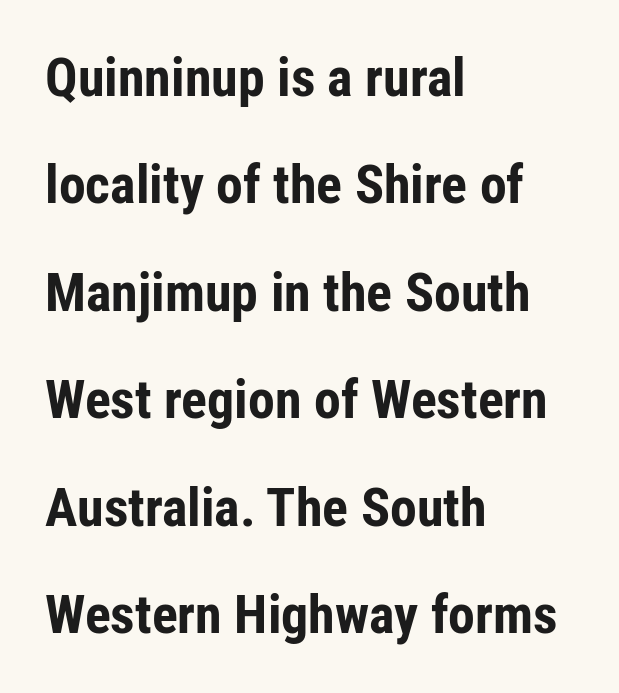
{"serif": "no", "italic": "no", "bold": "yes", "weight": "bold", "width": "condensed", "stroke_contrast": "low", "x_height": "medium", "monospaced": "no", "underline": "no", "align": "left", "line_spacing": "loose", "line_spacing_ratio": 1.99, "letter_spacing": "normal", "letter_spacing_em": 0.0, "glyph_px": 54}
